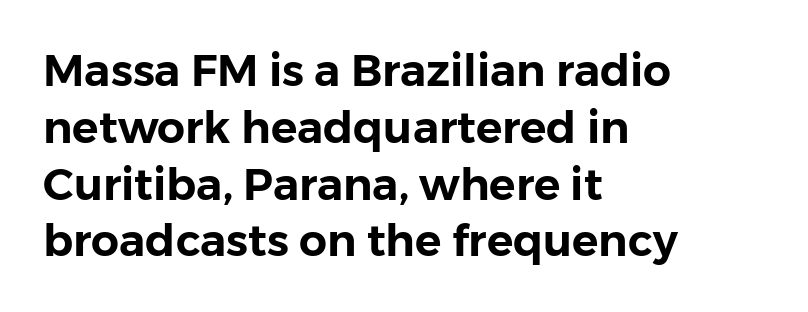
This is sans-serif lettering, the kind often seen on screens and signage. One-word summary of the alignment: left. The line texture is even and compact thanks to regular tracking. Characters remain perfectly vertical along every line. One glance says typical: line gaps are just what's usual.
